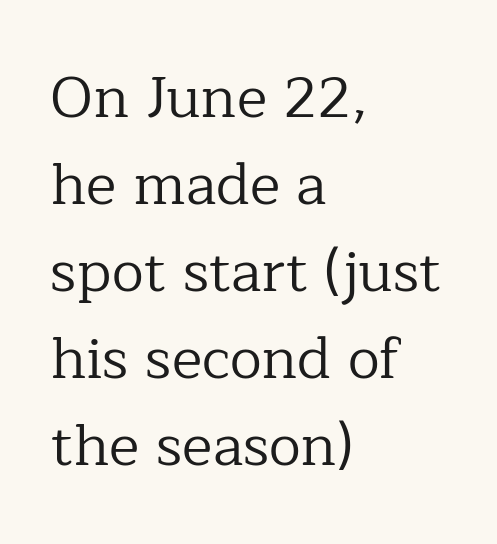
The type sits square on the baseline with zero lean. The line-height multiplier appears to be the usual default. Nothing heavy about these letters — not bold at all. Is this a fixed-width face? No — the glyphs have proportional, varying widths.
